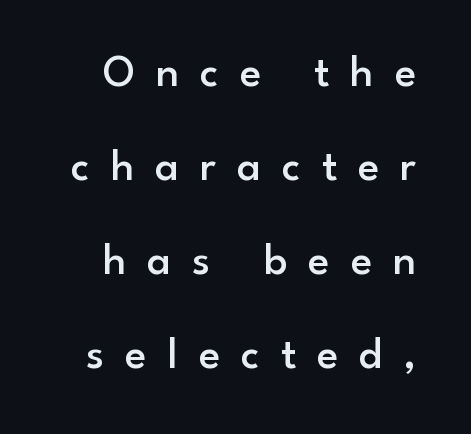
{"serif": "no", "italic": "no", "bold": "semi", "weight": "semibold", "width": "normal", "stroke_contrast": "low", "x_height": "small", "monospaced": "no", "underline": "no", "line_spacing": "loose", "line_spacing_ratio": 2.14, "letter_spacing": "wide", "letter_spacing_em": 0.48, "glyph_px": 44}
